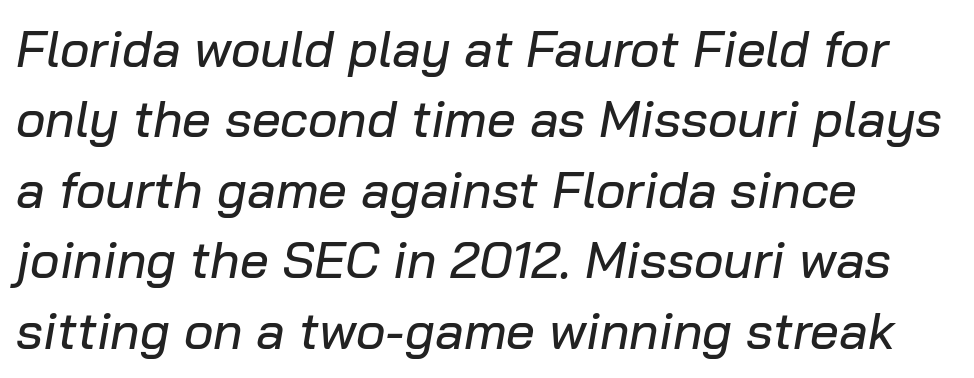
Rows of type keep a routine distance in the vertical direction. The axis of the letterforms is tilted away from vertical. Here the designer chose a conventional face with non-uniform glyph widths. One-word summary of the alignment: left.
